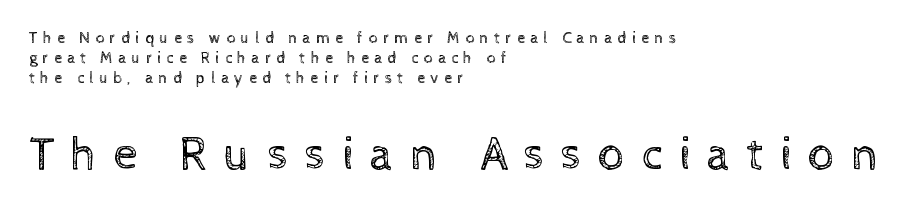
The image shows 48 px regular-weight type, upright; set left-aligned, line spacing 1.24x, unusually wide letter spacing (+0.33 em), not underlined; the second (bottom) block is 3.0x larger; a medium x-height.
